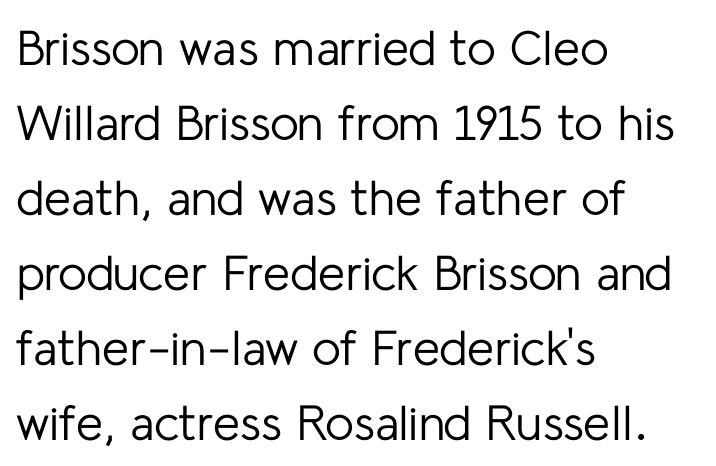
Decoration check: the copy has no underline. The weight tops out at a normal text grade. Short note: letters normally spaced. Posture: straight, roman, zero tilt.
